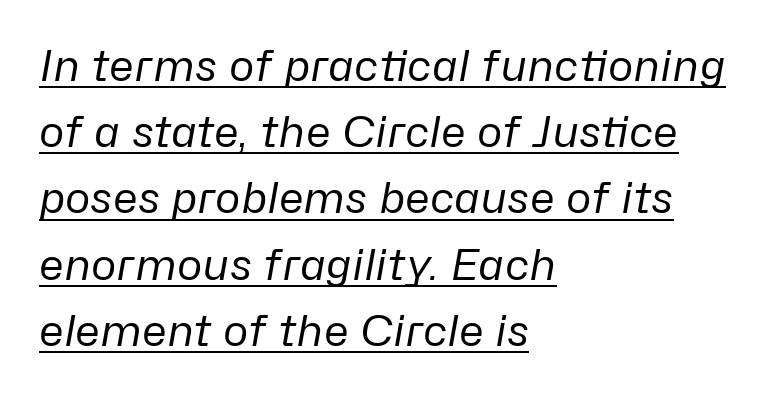
Q: Is the text bold? A: No.
Q: Is the text italic (slanted)? A: Yes, it leans right by about 10 degrees.
Q: Is the text underlined? A: Yes.
Q: How is the paragraph aligned? A: Left-aligned.
Q: Is the spacing between letters normal or unusually wide? A: Normal.
Q: Is the spacing between lines tight, normal or loose? A: Normal.
Q: Width (condensed, normal, or wide)? A: Normal.
Q: Stroke contrast? A: Low.
Q: x-height? A: Medium.
Q: Monospaced? A: No.
